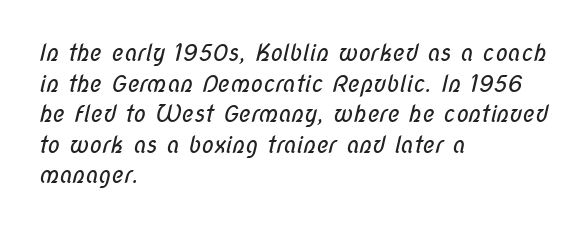
The image shows 23 px text type; set left-aligned, normal line spacing (1.33x), normal letter spacing, not underlined.
